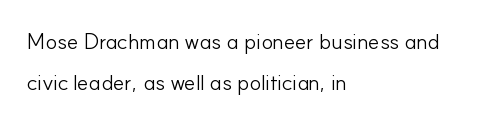
Q: Is the text bold? A: No.
Q: Is the text italic (slanted)? A: No, it is upright.
Q: Is the text underlined? A: No.
Q: How is the paragraph aligned? A: Left-aligned.
Q: Is the spacing between letters normal or unusually wide? A: Normal.
